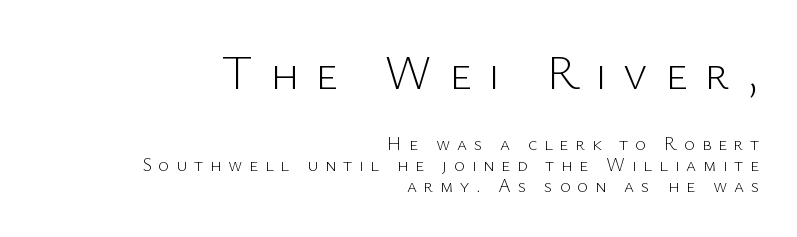
The image shows 48 px light sans-serif type, upright; set right-aligned, tight line spacing (1.1x), unusually wide letter spacing (+0.35 em), not underlined; the first (top) block is 2.53x larger; low stroke contrast and a medium x-height.
